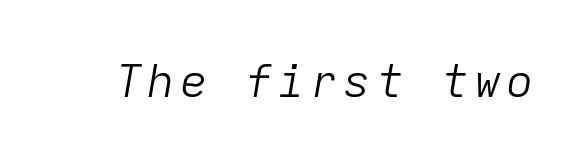
{"italic": "yes", "lean": "right", "slant_degrees": 9, "bold": "no", "weight": "light", "width": "normal", "stroke_contrast": "low", "x_height": "medium", "monospaced": "yes", "underline": "no", "glyph_px": 46}
